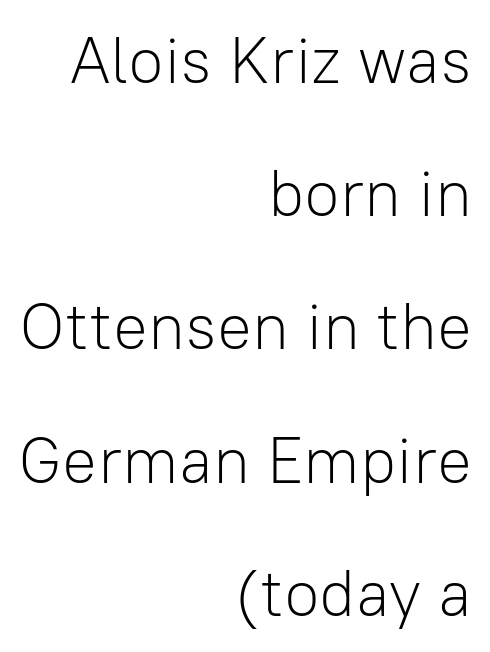
Q: Is the text bold? A: No.
Q: Is the text italic (slanted)? A: No, it is upright.
Q: Is the typeface a serif or a sans-serif typeface? A: Sans-serif.
Q: Is the text underlined? A: No.
Q: How is the paragraph aligned? A: Right-aligned.
Q: Is the spacing between letters normal or unusually wide? A: Normal.
Q: Is the spacing between lines tight, normal or loose? A: Loose.
Q: Width (condensed, normal, or wide)? A: Normal.
Q: Stroke contrast? A: Low.
Q: x-height? A: Medium.
Q: Monospaced? A: No.
